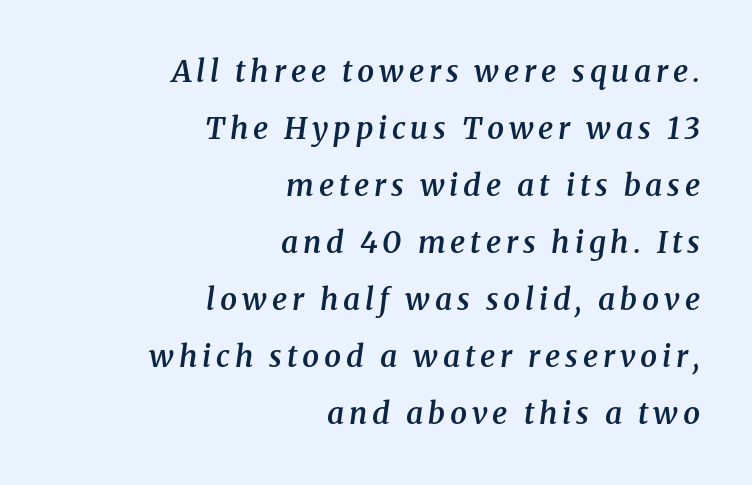
Posture: slanted. This is serif lettering, the kind often seen in printed books. Leftover space on each line is placed entirely before the opening word. Each letter keeps its own natural width here, so spacing adapts to shape. Vertical spacing — loose. Students, this is semibold: more ink than regular, less than bold.
